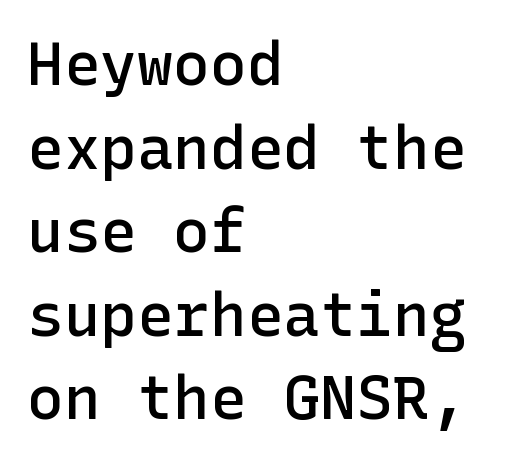
The image shows 61 px semibold sans-serif type, upright; set left-aligned, normal line spacing (1.37x), normal letter spacing, not underlined; low stroke contrast and a medium x-height.
